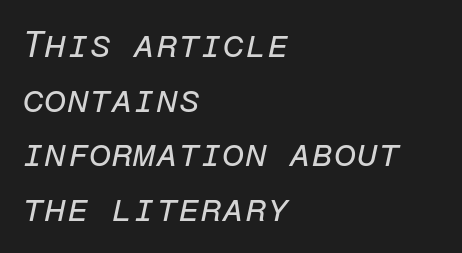
The horizontal fit of the characters is conventional and even. If you measured baseline to baseline, you'd find a middling distance. Each line starts at the same left margin while the right side varies. Italic: yes, the glyphs are oblique.
